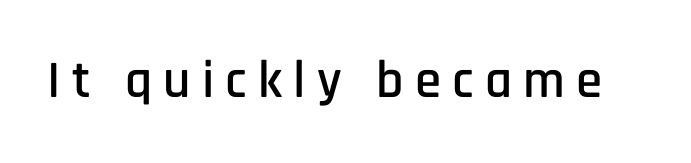
{"serif": "no", "italic": "no", "width": "condensed", "stroke_contrast": "low", "x_height": "large", "monospaced": "no", "underline": "no", "letter_spacing": "wide", "letter_spacing_em": 0.21, "glyph_px": 53}
